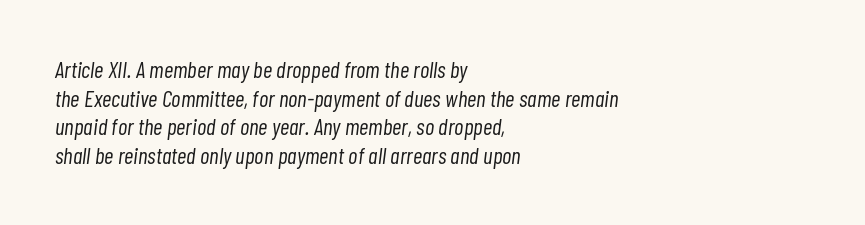
The image shows 23 px text type, italic (leaning right); set left-aligned, normal line spacing (1.25x), normal letter spacing, not underlined.
